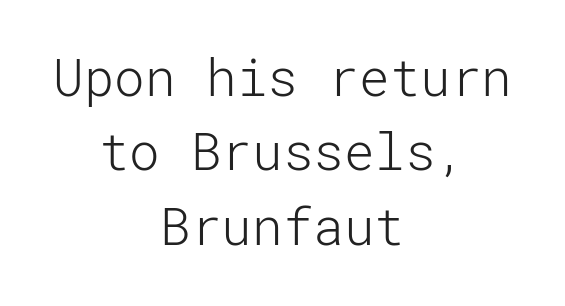
Look at the tracking — it's just the regular setting, nothing added. Visually the block forms a symmetrical silhouette, jagged on both flanks. The type family on display is of the sans-serif kind. No word sits above an underline.
